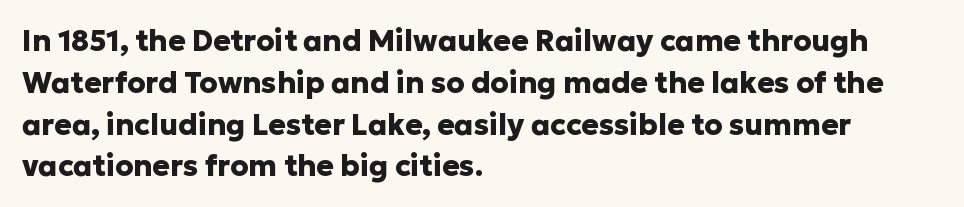
Q: Is the text bold? A: Yes.
Q: Is the text italic (slanted)? A: No, it is upright.
Q: Is the typeface a serif or a sans-serif typeface? A: Sans-serif.
Q: Is the text underlined? A: No.
Q: How is the paragraph aligned? A: Left-aligned.
Q: Is the spacing between letters normal or unusually wide? A: Normal.
Q: Is the spacing between lines tight, normal or loose? A: Normal.
Q: Width (condensed, normal, or wide)? A: Normal.
Q: Stroke contrast? A: Low.
Q: x-height? A: Medium.
Q: Monospaced? A: No.
